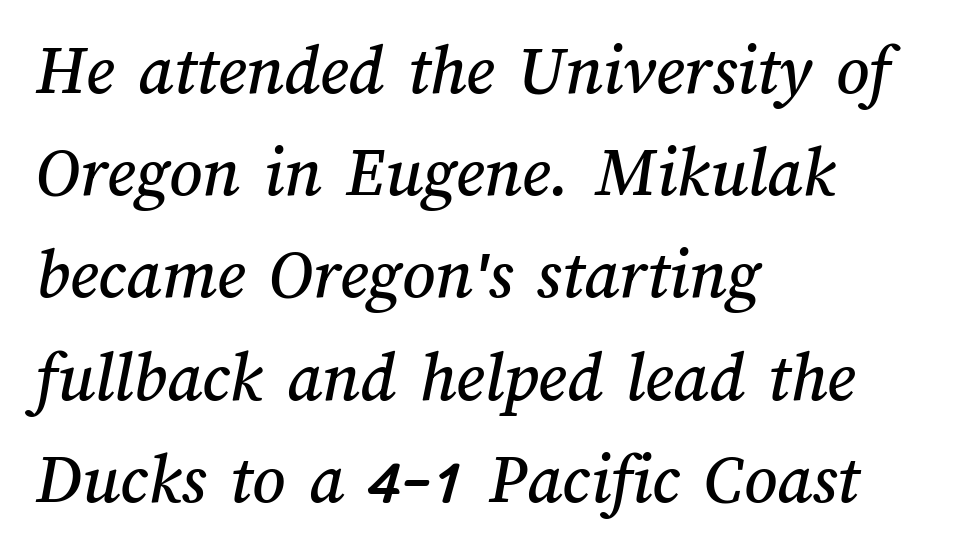
Q: Is the text underlined? A: No.
Q: How is the paragraph aligned? A: Left-aligned.
Q: Is the spacing between letters normal or unusually wide? A: Normal.
Q: Is the spacing between lines tight, normal or loose? A: Normal.
Q: Width (condensed, normal, or wide)? A: Normal.
Q: Stroke contrast? A: Medium.
Q: x-height? A: Medium.
Q: Monospaced? A: No.
